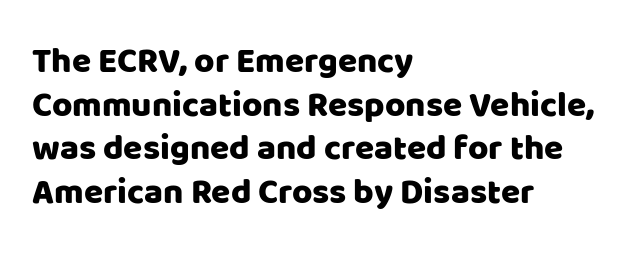
Serifs: no, the terminals of the letterforms are clean. Letters rest on an invisible, unmarked baseline. The horizontal fit of the characters is conventional and even. You could not count columns in this text — the font is proportionally spaced. The rendering anchors every line to the left-hand side. The line-height multiplier appears to be the usual default.
